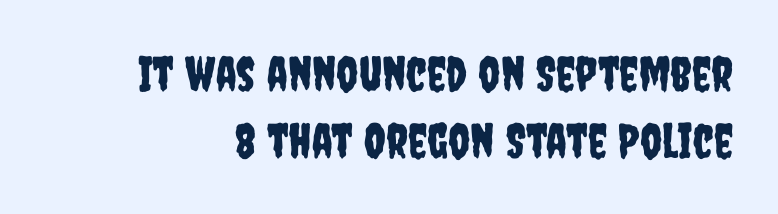
The image shows 48 px condensed sans-serif type, upright; set normal line spacing (1.39x), normal letter spacing, not underlined; low stroke contrast and a large x-height.
